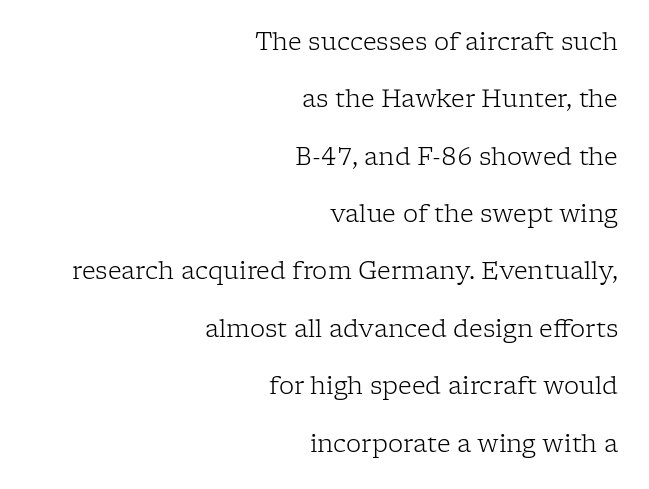
Q: Is the text bold? A: No.
Q: Is the text italic (slanted)? A: No, it is upright.
Q: Is the text underlined? A: No.
Q: How is the paragraph aligned? A: Right-aligned.
Q: Is the spacing between letters normal or unusually wide? A: Normal.
Q: Is the spacing between lines tight, normal or loose? A: Loose.
